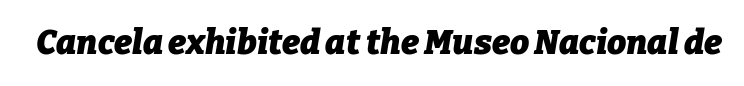
Default kerning and tracking; the words read as compact shapes. Slant detected: the letters are inclined. Check under the words: just untouched page. Emphasis by weight is at full strength: bold.
